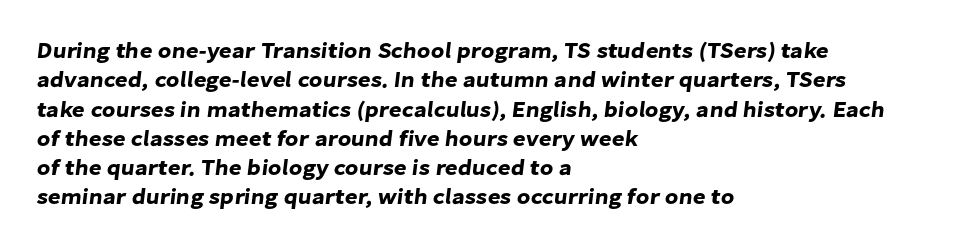
The image shows 22 px text type; set left-aligned, normal line spacing (1.33x), normal letter spacing, not underlined.
